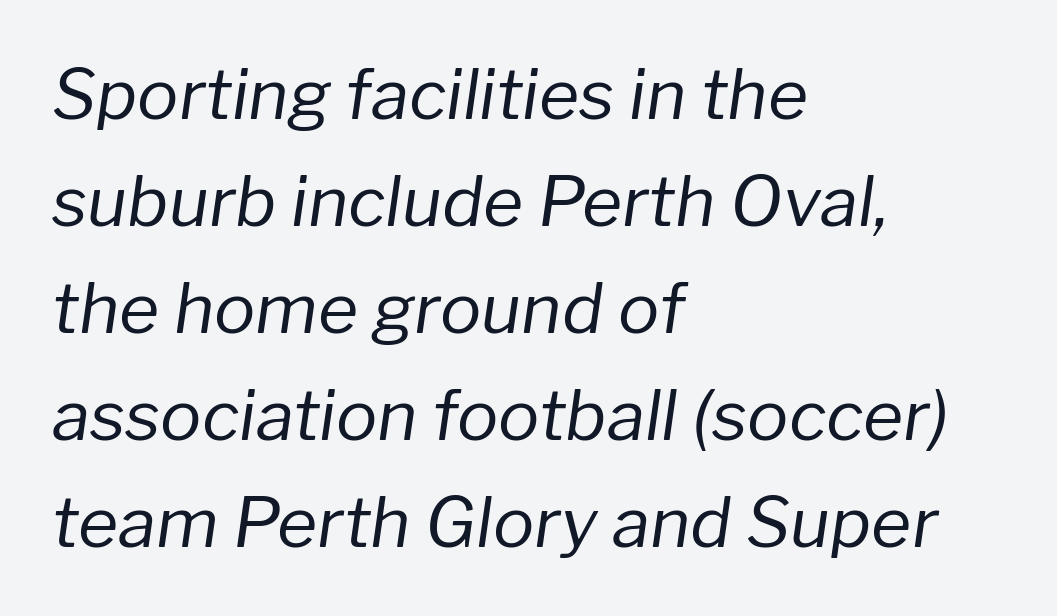
{"italic": "yes", "lean": "right", "slant_degrees": 8, "bold": "no", "weight": "regular", "width": "normal", "stroke_contrast": "low", "x_height": "medium", "monospaced": "no", "underline": "no", "align": "left", "line_spacing": "normal", "line_spacing_ratio": 1.55, "letter_spacing": "normal", "letter_spacing_em": 0.0, "glyph_px": 69}
